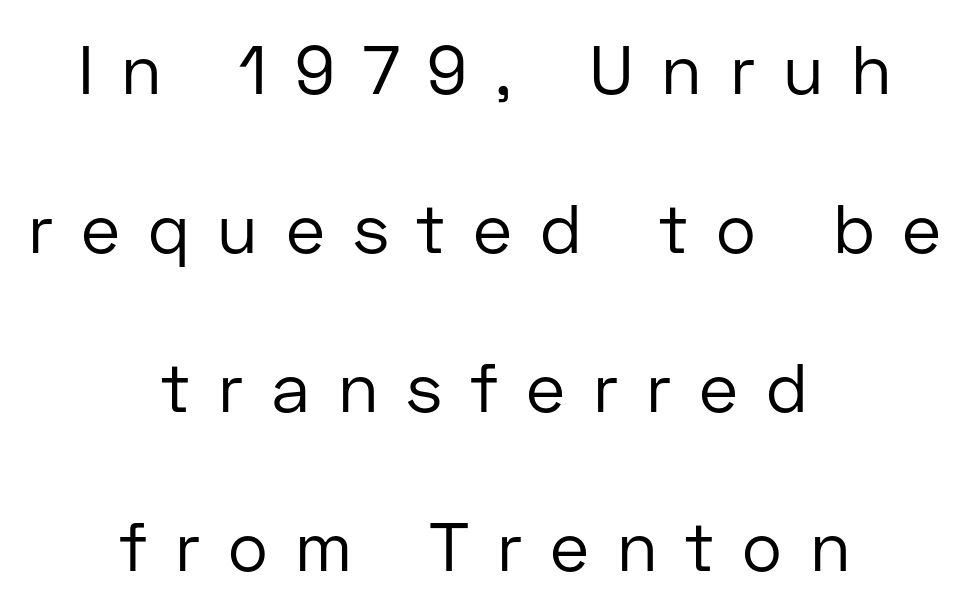
Q: Is the text bold? A: No.
Q: Is the text italic (slanted)? A: No, it is upright.
Q: Is the typeface a serif or a sans-serif typeface? A: Sans-serif.
Q: Is the text underlined? A: No.
Q: How is the paragraph aligned? A: Centered.
Q: Is the spacing between letters normal or unusually wide? A: Unusually wide.
Q: Is the spacing between lines tight, normal or loose? A: Loose.
Q: Width (condensed, normal, or wide)? A: Normal.
Q: Stroke contrast? A: Low.
Q: x-height? A: Medium.
Q: Monospaced? A: No.
